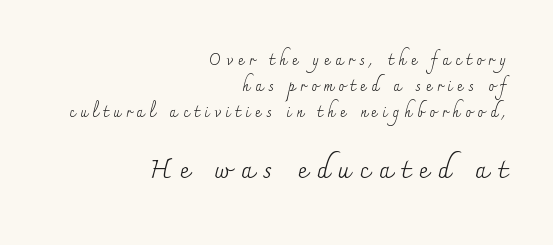
The image shows 26 px text type; set right-aligned, line spacing 1.74x, unusually wide letter spacing (+0.35 em), not underlined; the second (bottom) block is 1.73x larger.
